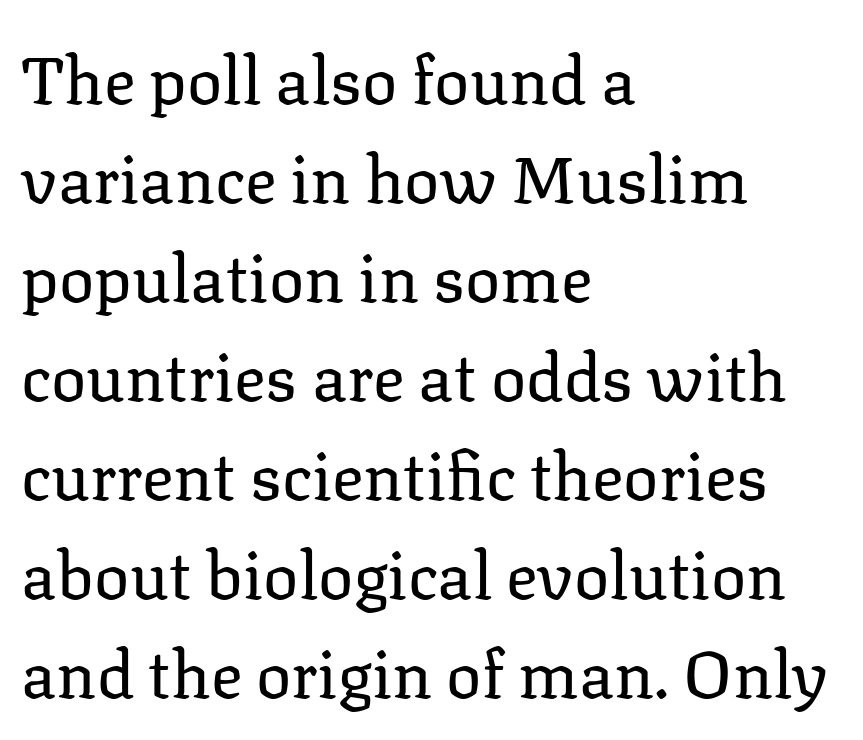
Q: Is the text bold? A: No.
Q: Is the text italic (slanted)? A: No, it is upright.
Q: Is the typeface a serif or a sans-serif typeface? A: Serif.
Q: Is the text underlined? A: No.
Q: How is the paragraph aligned? A: Left-aligned.
Q: Is the spacing between letters normal or unusually wide? A: Normal.
Q: Is the spacing between lines tight, normal or loose? A: Normal.
Q: Width (condensed, normal, or wide)? A: Normal.
Q: Stroke contrast? A: Low.
Q: x-height? A: Medium.
Q: Monospaced? A: No.
